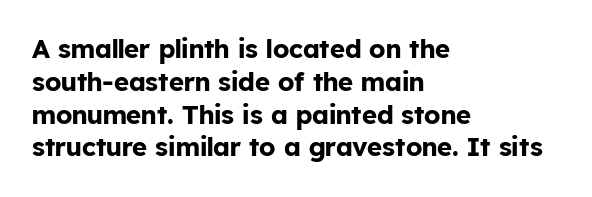
Reading down the column, the eye jumps a familiar distance to each next line. The passage shown is not underscored anywhere. Its strokes are broad and dark, the hallmark of bold type. Quick note: not italic, upright. Observe the ordinary spacing: letters are neighbours, not strangers. Line beginnings align vertically; line endings do not.
